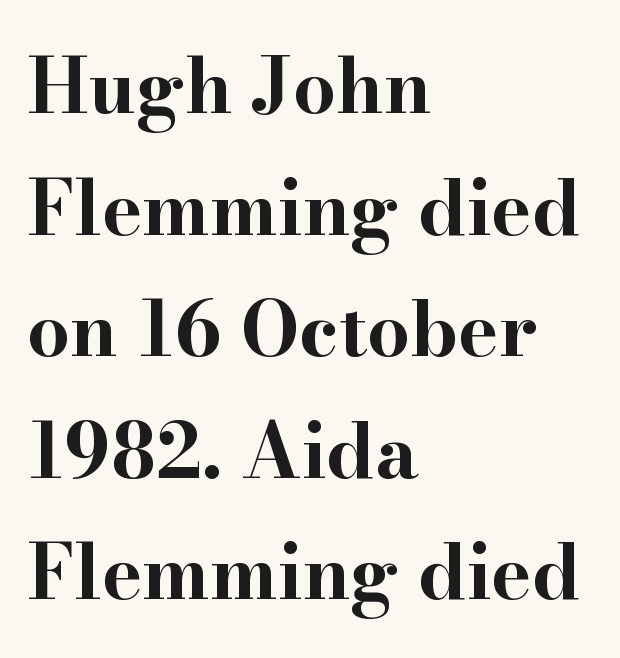
{"serif": "yes", "italic": "no", "bold": "yes", "weight": "bold", "width": "wide", "stroke_contrast": "high", "x_height": "small", "monospaced": "no", "underline": "no", "align": "left", "line_spacing": "normal", "line_spacing_ratio": 1.6, "letter_spacing": "normal", "letter_spacing_em": 0.0, "glyph_px": 76}
